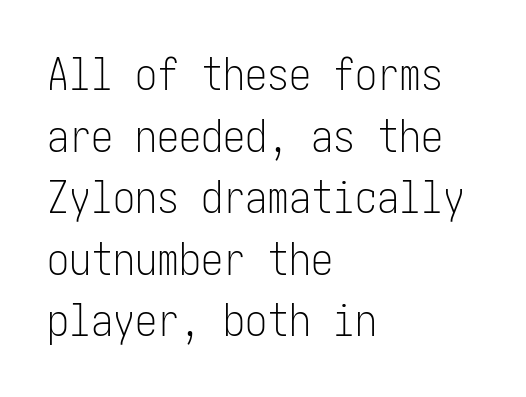
These lines keep a tight, regular rhythm from letter to letter. A typesetter would mark this as roman, not italic. Words float on clear page, feet unadorned. The setting favours the left margin, as ordinary paragraphs usually do. One glance says typical: line gaps are just what's usual.
